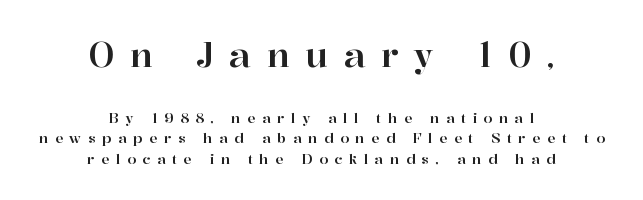
Q: Is the text italic (slanted)? A: No, it is upright.
Q: Is the typeface a serif or a sans-serif typeface? A: Serif.
Q: Is the text underlined? A: No.
Q: How is the paragraph aligned? A: Centered.
Q: Is the spacing between letters normal or unusually wide? A: Unusually wide.
Q: Is the spacing between lines tight, normal or loose? A: Normal.
Q: Which block of text is set in a larger size, the first (top) or the second (bottom)? A: The first (top) one.
Q: Width (condensed, normal, or wide)? A: Normal.
Q: Stroke contrast? A: High.
Q: x-height? A: Medium.
Q: Monospaced? A: No.
